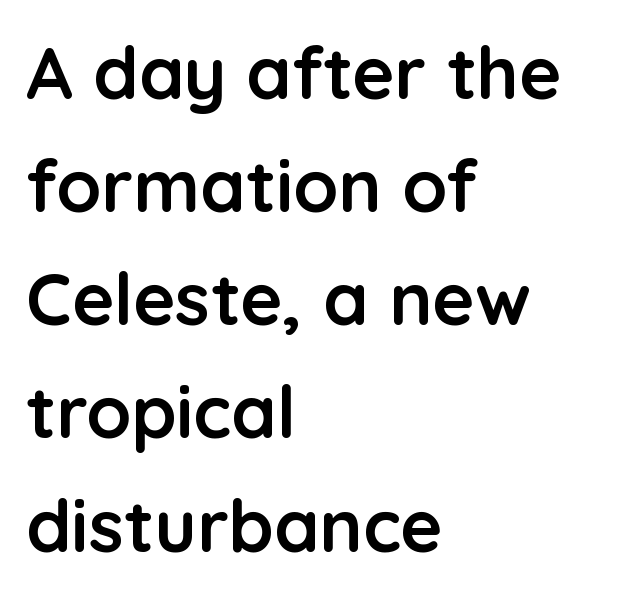
The image shows 73 px semibold sans-serif type, upright; set left-aligned, normal line spacing (1.55x), normal letter spacing, not underlined; low stroke contrast and a medium x-height.
